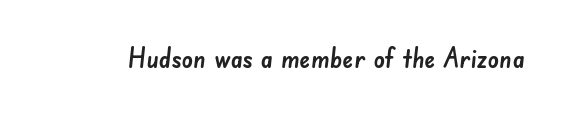
Q: Is the typeface a serif or a sans-serif typeface? A: Sans-serif.
Q: Is the text underlined? A: No.
Q: Is the spacing between letters normal or unusually wide? A: Normal.
Q: Width (condensed, normal, or wide)? A: Normal.
Q: Stroke contrast? A: Low.
Q: x-height? A: Small.
Q: Monospaced? A: No.
